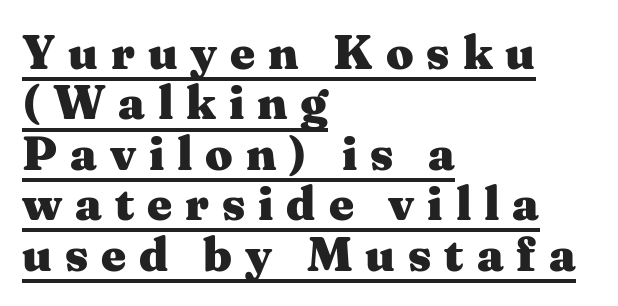
{"serif": "yes", "italic": "no", "bold": "yes", "weight": "heavy", "width": "wide", "stroke_contrast": "medium", "x_height": "medium", "monospaced": "no", "underline": "yes", "align": "left", "line_spacing": "tight", "line_spacing_ratio": 1.05, "letter_spacing": "wide", "letter_spacing_em": 0.27, "glyph_px": 48}
